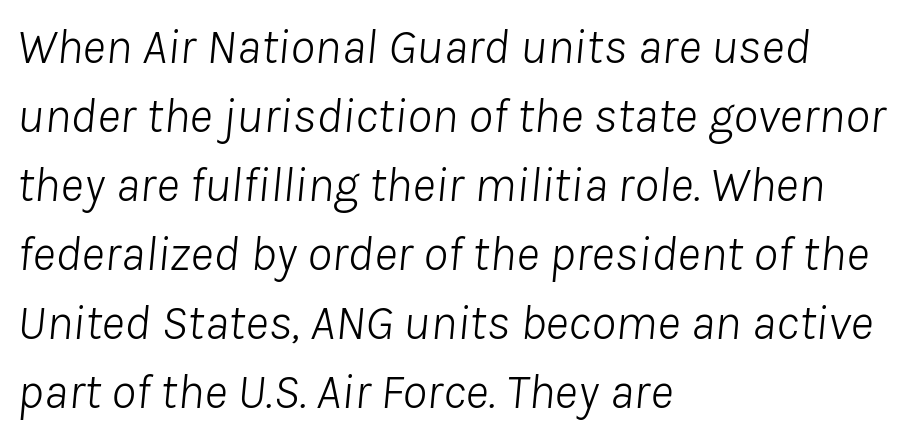
The image shows 50 px light type, italic (leaning right); set left-aligned, normal line spacing (1.38x), normal letter spacing, not underlined; low stroke contrast and a medium x-height.
